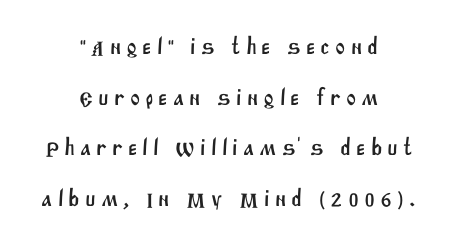
Q: Is the text underlined? A: No.
Q: How is the paragraph aligned? A: Centered.
Q: Is the spacing between letters normal or unusually wide? A: Unusually wide.
Q: Is the spacing between lines tight, normal or loose? A: Loose.
